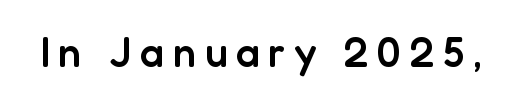
{"serif": "no", "italic": "no", "bold": "semi", "weight": "semibold", "width": "normal", "stroke_contrast": "low", "x_height": "medium", "monospaced": "no", "underline": "no", "letter_spacing": "wide", "letter_spacing_em": 0.2, "glyph_px": 42}
